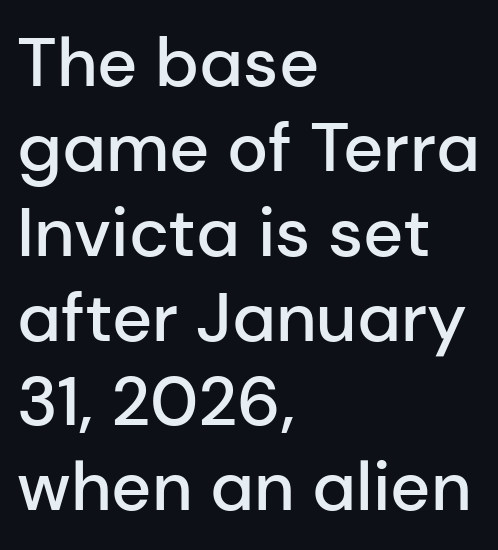
Line beginnings align vertically; line endings do not. Typesetter's note: demi weight, one step under bold. Varying glyph widths throughout — classic text-font behaviour. Type without underlining. The characters display no serif detailing; their extremities are plain.
